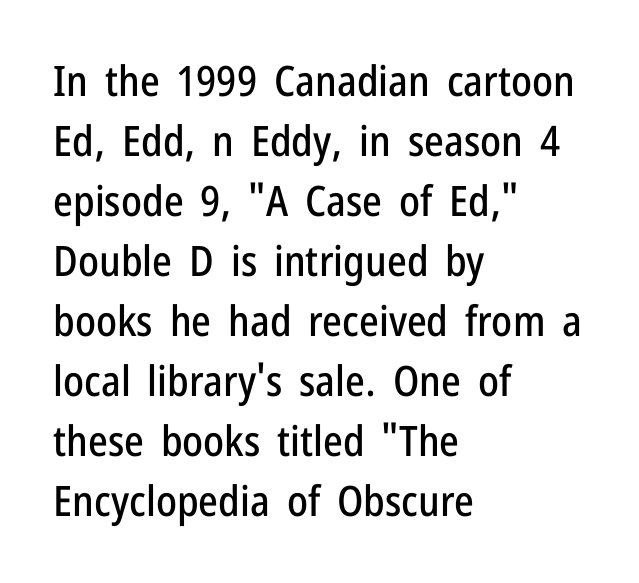
{"serif": "no", "italic": "no", "width": "condensed", "stroke_contrast": "low", "x_height": "medium", "monospaced": "no", "underline": "no", "align": "left", "line_spacing": "normal", "line_spacing_ratio": 1.43, "letter_spacing": "normal", "letter_spacing_em": 0.0, "glyph_px": 42}
